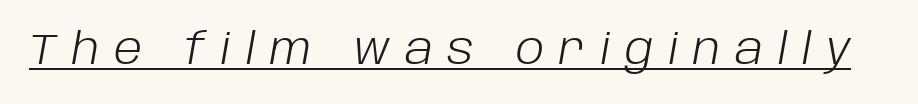
Slanted lettering throughout. This rendering features underlined lettering. A typesetter would call this proportional, since set widths differ per character. Look at the tracking — it's clearly loosened, letters drifting apart. Each stroke keeps to a modest, everyday thickness or less.
